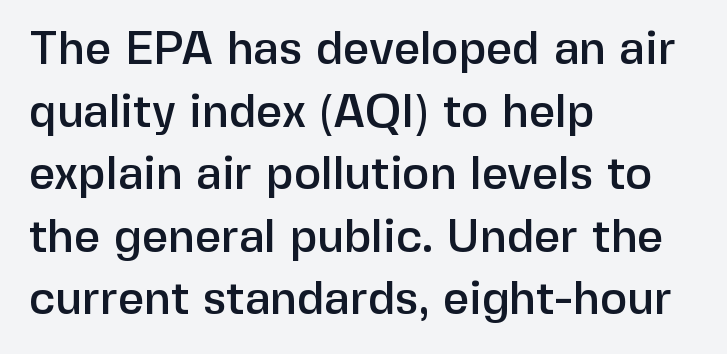
{"serif": "no", "italic": "no", "width": "normal", "stroke_contrast": "low", "x_height": "medium", "monospaced": "no", "underline": "no", "align": "left", "line_spacing": "normal", "line_spacing_ratio": 1.36, "letter_spacing": "normal", "letter_spacing_em": 0.0, "glyph_px": 46}
